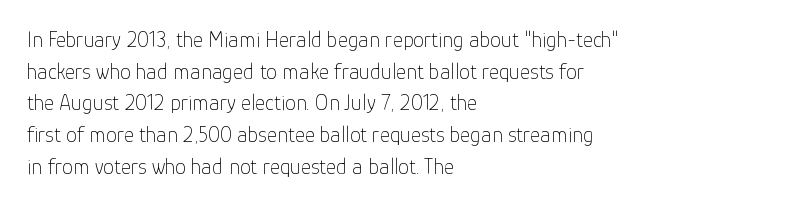
Ordinary non-slanted type is in use. Whoever set this chose a conventional vertical rhythm. Nothing unusual about the tracking: characters are spaced as the font intends. Every row of glyphs begins at an identical x-position on the left.
